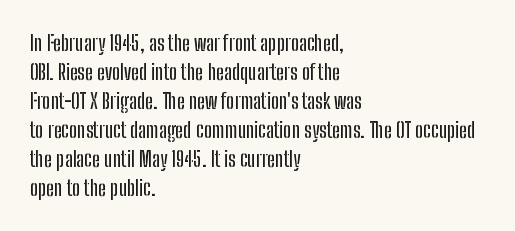
{"italic": "no", "underline": "no", "align": "left", "line_spacing": "normal", "line_spacing_ratio": 1.38, "letter_spacing": "normal", "letter_spacing_em": 0.0, "glyph_px": 21}
